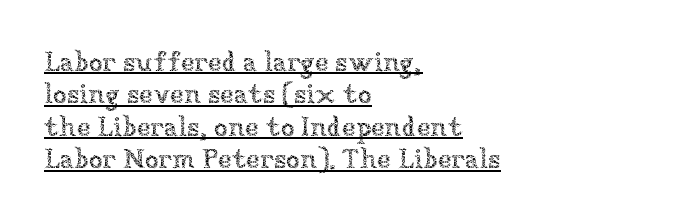
This sample has the flowing, uneven cadence of proportional lettering. Caption: face not bold, strokes unweighted. The rendered words wear a rule along their underside. Observe the ordinary spacing: letters are neighbours, not strangers. Where is the straight margin? On the left.
